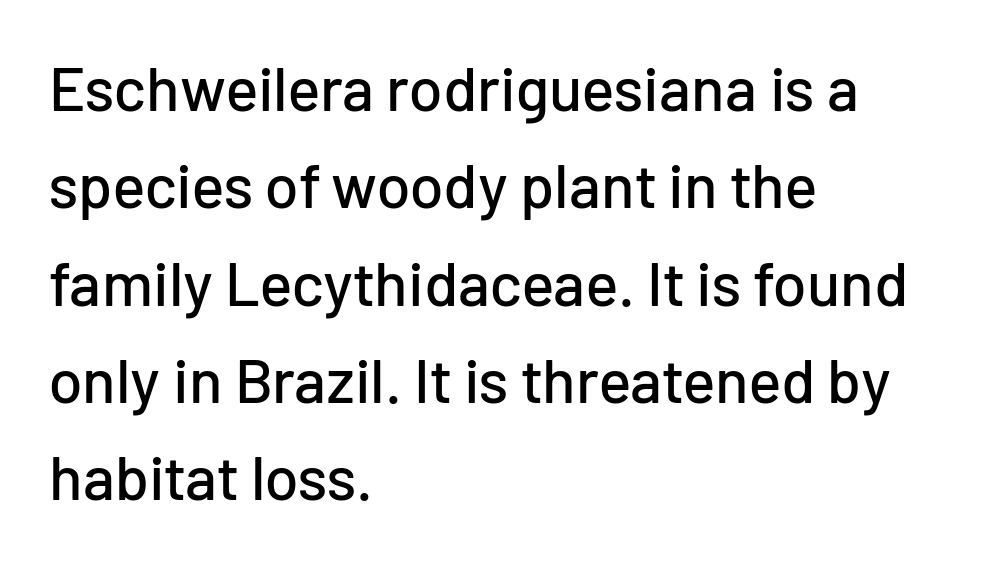
Q: Is the text italic (slanted)? A: No, it is upright.
Q: Is the typeface a serif or a sans-serif typeface? A: Sans-serif.
Q: Is the text underlined? A: No.
Q: How is the paragraph aligned? A: Left-aligned.
Q: Is the spacing between letters normal or unusually wide? A: Normal.
Q: Is the spacing between lines tight, normal or loose? A: Normal.
Q: Width (condensed, normal, or wide)? A: Normal.
Q: Stroke contrast? A: Low.
Q: x-height? A: Medium.
Q: Monospaced? A: No.
